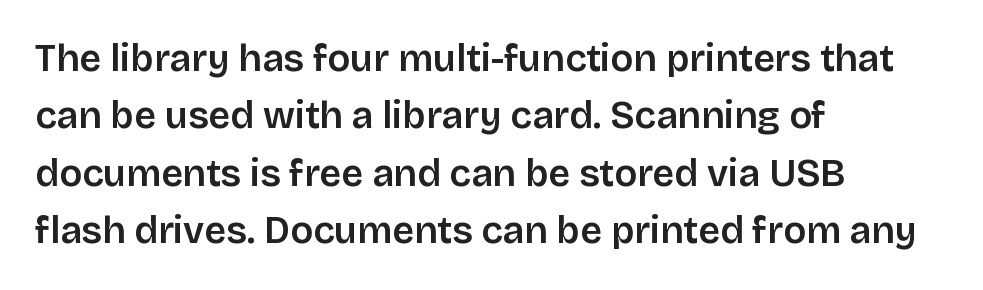
Q: Is the text italic (slanted)? A: No, it is upright.
Q: Is the typeface a serif or a sans-serif typeface? A: Sans-serif.
Q: Is the text underlined? A: No.
Q: How is the paragraph aligned? A: Left-aligned.
Q: Is the spacing between letters normal or unusually wide? A: Normal.
Q: Is the spacing between lines tight, normal or loose? A: Normal.
Q: Width (condensed, normal, or wide)? A: Normal.
Q: Stroke contrast? A: Low.
Q: x-height? A: Large.
Q: Monospaced? A: No.
